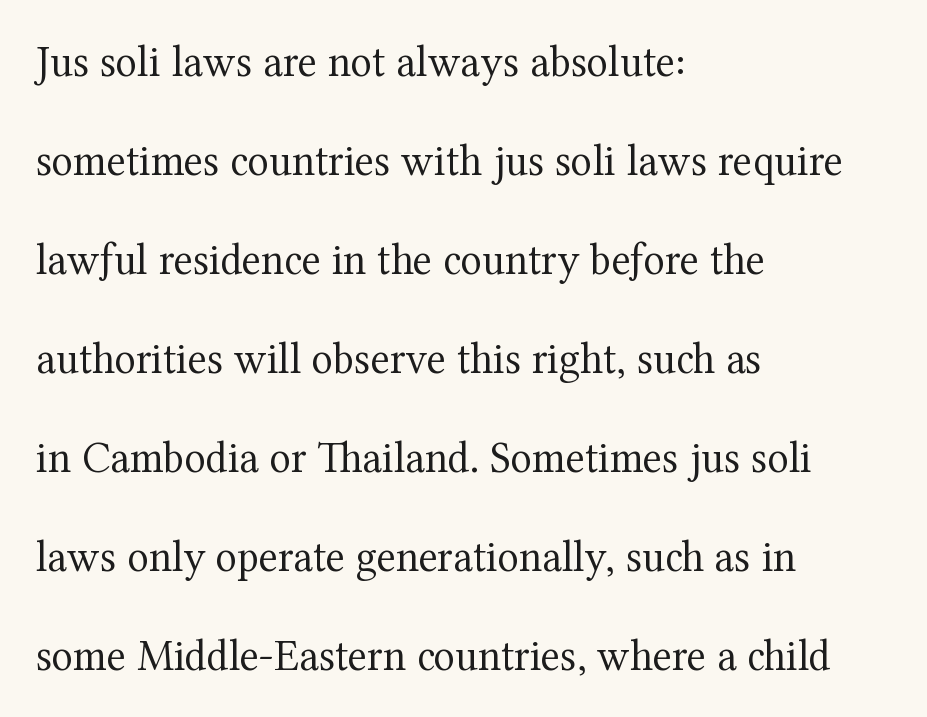
Nope, not italic — everything's standing straight. Each row of text sits above clean, open space. This sample has the flowing, uneven cadence of proportional lettering. The space between consecutive lines is lavish. The tracking reads as untouched default to a designer's eye. Nothing heavy about these letters — not bold at all.
